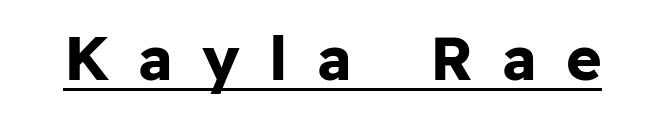
Is this a fixed-width face? No — the glyphs have proportional, varying widths. Spacing between characters has been opened up far beyond the box default. You'd pick this weight for a headline — it's a proper bold. When letters stand straight like this, we call the style roman or upright.
